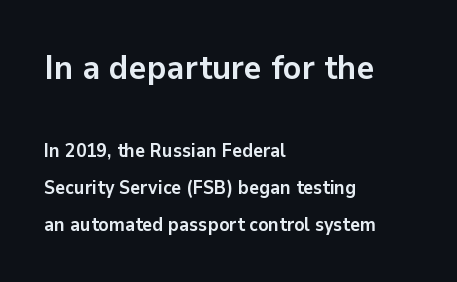
Q: Is the text bold? A: Yes.
Q: Is the text italic (slanted)? A: No, it is upright.
Q: Is the typeface a serif or a sans-serif typeface? A: Sans-serif.
Q: Is the text underlined? A: No.
Q: How is the paragraph aligned? A: Left-aligned.
Q: Is the spacing between letters normal or unusually wide? A: Normal.
Q: Is the spacing between lines tight, normal or loose? A: Loose.
Q: Which block of text is set in a larger size, the first (top) or the second (bottom)? A: The first (top) one.
Q: Width (condensed, normal, or wide)? A: Normal.
Q: Stroke contrast? A: Low.
Q: x-height? A: Medium.
Q: Monospaced? A: No.
